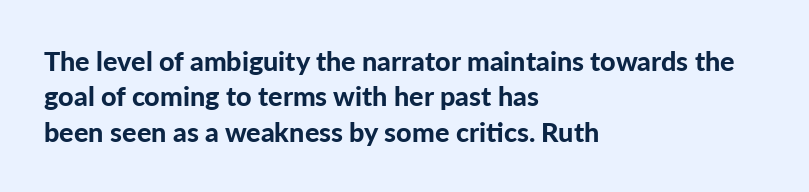
The image shows 27 px bold type, upright; set left-aligned, normal line spacing (1.31x), normal letter spacing, not underlined.
